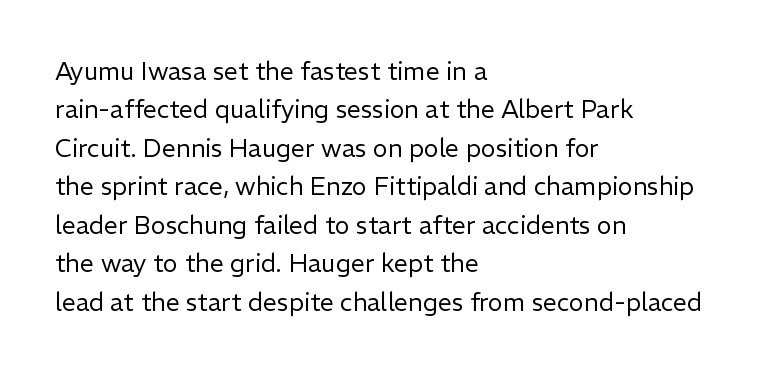
The image shows 25 px text type, upright; set left-aligned, normal line spacing (1.54x), normal letter spacing, not underlined.
